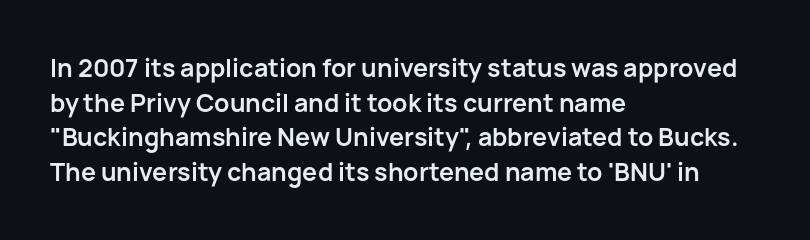
{"italic": "no", "bold": "yes", "underline": "no", "align": "left", "line_spacing": "normal", "line_spacing_ratio": 1.39, "letter_spacing": "normal", "letter_spacing_em": 0.0, "glyph_px": 25}
